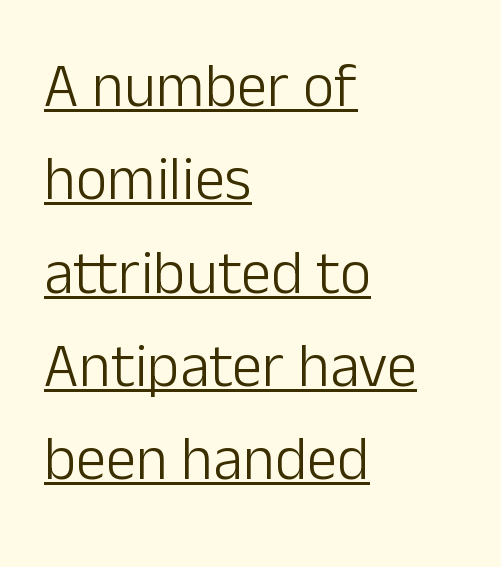
The image shows 61 px light sans-serif type, upright; set left-aligned, normal line spacing (1.53x), normal letter spacing, underlined; low stroke contrast and a medium x-height.
